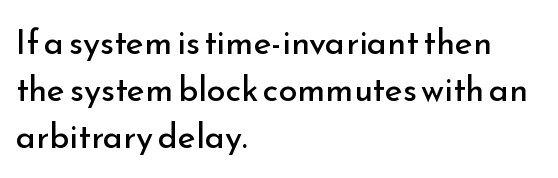
The text block is weighted toward the left margin, trailing off unevenly rightward. Rule under the text: the space is simply empty. Think standard paragraph weight, or any step lighter than that. Italic? Not at all — the glyphs are vertical. The type family on display is of the sans-serif kind.
